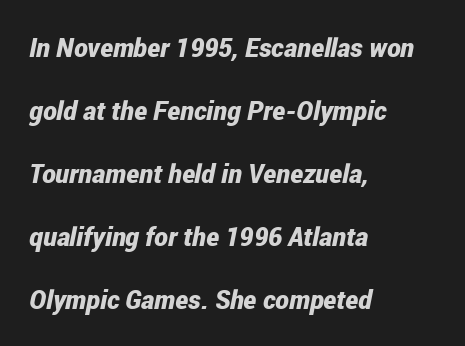
Q: Is the text bold? A: Yes.
Q: Is the text italic (slanted)? A: Yes, it leans right by about 12 degrees.
Q: Is the text underlined? A: No.
Q: How is the paragraph aligned? A: Left-aligned.
Q: Is the spacing between letters normal or unusually wide? A: Normal.
Q: Is the spacing between lines tight, normal or loose? A: Loose.
